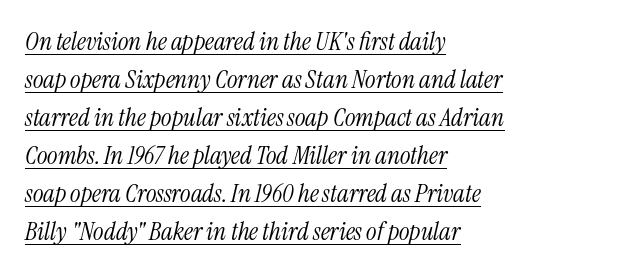
Line beginnings align vertically; line endings do not. Glyph-to-glyph distance matches everyday printed text. Stem width sits at or under what a default text font uses. You can tell it's italic because the verticals aren't actually vertical. Does a line run under the words? Yes, clearly. Vertical spacing — default.
